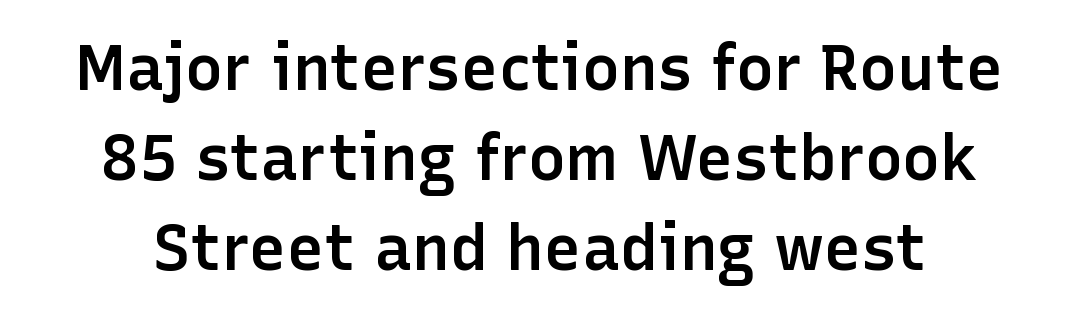
Q: Is the text bold? A: Semi-bold.
Q: Is the text italic (slanted)? A: No, it is upright.
Q: Is the typeface a serif or a sans-serif typeface? A: Sans-serif.
Q: Is the text underlined? A: No.
Q: Is the spacing between letters normal or unusually wide? A: Normal.
Q: Is the spacing between lines tight, normal or loose? A: Normal.
Q: Width (condensed, normal, or wide)? A: Normal.
Q: Stroke contrast? A: Low.
Q: x-height? A: Medium.
Q: Monospaced? A: No.
